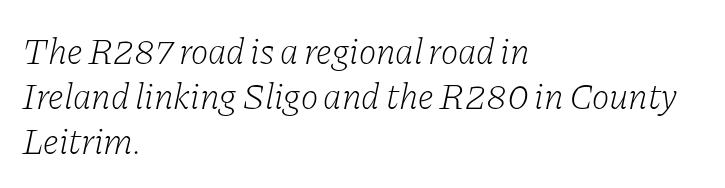
{"serif": "yes", "italic": "yes", "lean": "right", "slant_degrees": 11, "bold": "no", "weight": "light", "width": "normal", "stroke_contrast": "low", "x_height": "medium", "monospaced": "no", "underline": "no", "align": "left", "line_spacing_ratio": 1.21, "letter_spacing": "normal", "letter_spacing_em": 0.0, "glyph_px": 37}
